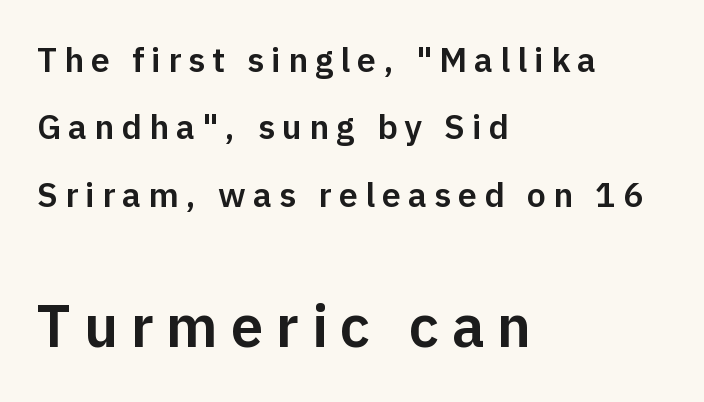
Q: Is the text italic (slanted)? A: No, it is upright.
Q: Is the typeface a serif or a sans-serif typeface? A: Sans-serif.
Q: Is the text underlined? A: No.
Q: How is the paragraph aligned? A: Left-aligned.
Q: Is the spacing between letters normal or unusually wide? A: Unusually wide.
Q: Is the spacing between lines tight, normal or loose? A: Loose.
Q: Which block of text is set in a larger size, the first (top) or the second (bottom)? A: The second (bottom) one.
Q: Width (condensed, normal, or wide)? A: Normal.
Q: Stroke contrast? A: Low.
Q: x-height? A: Medium.
Q: Monospaced? A: No.
